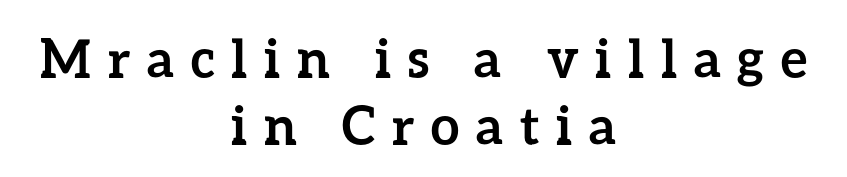
Alignment: centered. The specimen omits any rule beneath the text block's lines. The strokes are fattened all the way to bold. What stands out about the letter spacing? Its width — letters are far apart.
